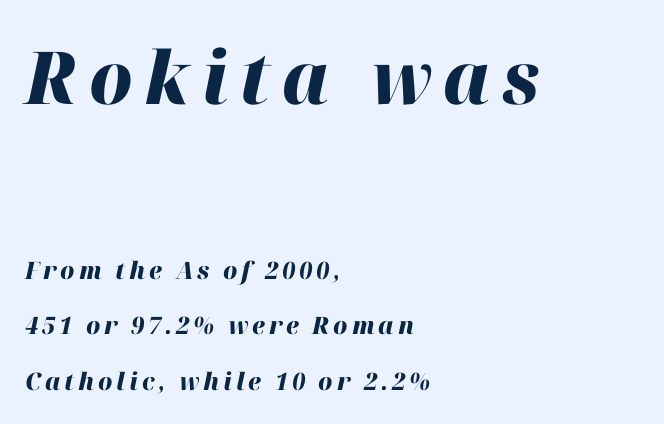
Q: Is the text bold? A: Yes.
Q: Is the text italic (slanted)? A: Yes, it leans right by about 12 degrees.
Q: Is the text underlined? A: No.
Q: How is the paragraph aligned? A: Left-aligned.
Q: Is the spacing between lines tight, normal or loose? A: Loose.
Q: Which block of text is set in a larger size, the first (top) or the second (bottom)? A: The first (top) one.
Q: Width (condensed, normal, or wide)? A: Normal.
Q: Stroke contrast? A: High.
Q: x-height? A: Medium.
Q: Monospaced? A: No.
